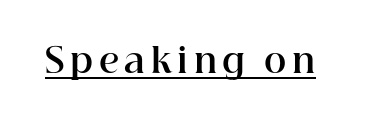
The type family on display is of the serif kind. Heft: maximum for text — a bold. Nope, not italic — everything's standing straight. Varying glyph widths throughout — classic text-font behaviour. Has an underline been added? It has.
